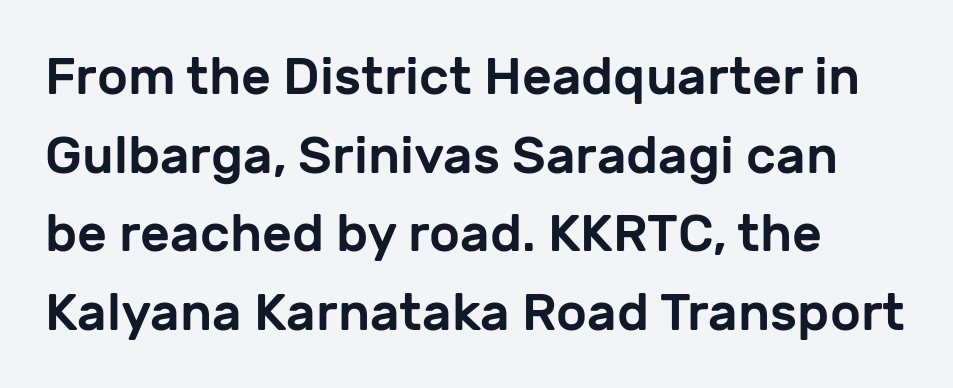
The face used here is rendered with its standard letterfit. The letters advance in unequal steps, a hallmark of proportional type. These lines were composed using upright roman letters. Regular leading. Nope, no serifs anywhere on these letters.
